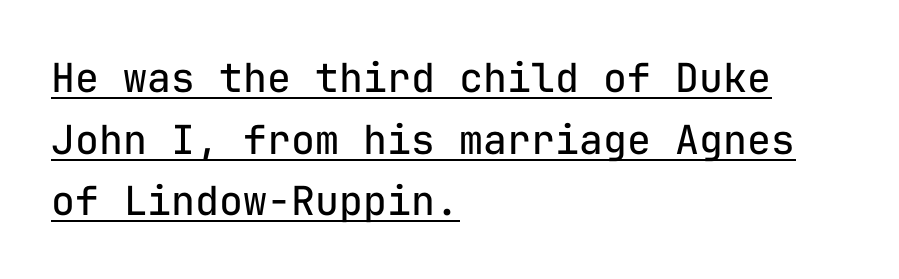
Q: Is the text bold? A: No.
Q: Is the text italic (slanted)? A: No, it is upright.
Q: Is the typeface a serif or a sans-serif typeface? A: Sans-serif.
Q: Is the text underlined? A: Yes.
Q: How is the paragraph aligned? A: Left-aligned.
Q: Is the spacing between letters normal or unusually wide? A: Normal.
Q: Is the spacing between lines tight, normal or loose? A: Normal.
Q: Width (condensed, normal, or wide)? A: Normal.
Q: Stroke contrast? A: Low.
Q: x-height? A: Medium.
Q: Monospaced? A: Yes.
